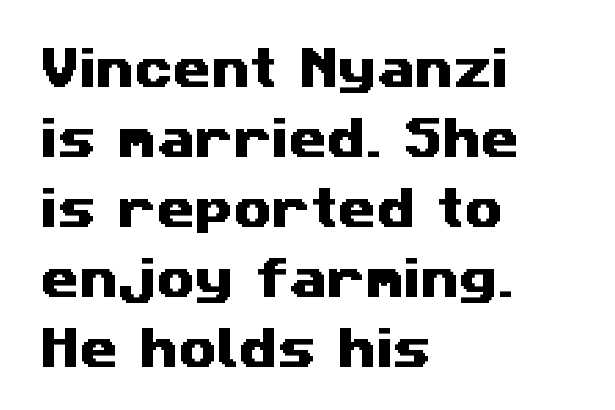
{"serif": "no", "width": "wide", "stroke_contrast": "medium", "x_height": "medium", "monospaced": "no", "underline": "no", "align": "left", "line_spacing": "normal", "line_spacing_ratio": 1.59, "letter_spacing": "normal", "letter_spacing_em": 0.0, "glyph_px": 44}
